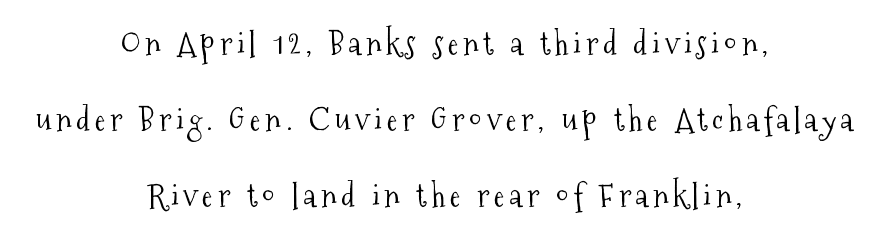
The image shows 32 px light, condensed serif type, upright; set centered, loose line spacing (2.38x), not underlined; medium stroke contrast and a medium x-height.
